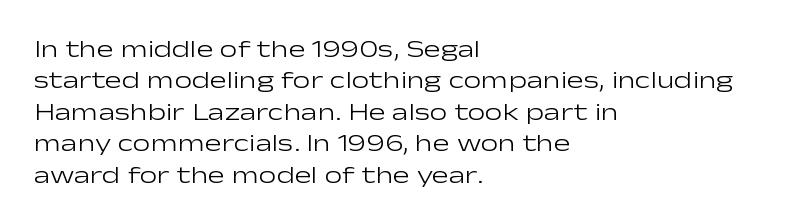
The image shows 25 px text type, upright; set left-aligned, normal line spacing (1.26x), normal letter spacing, not underlined.
